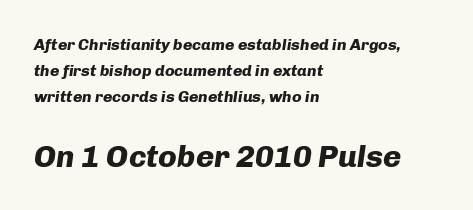
Students, note that the glyphs here touch the page at normal intervals. This rendering features lettering with no underline. Visually the block forms a straight wall on the left and a jagged coastline on the right. The passage shown is typed in a proportional face where columns would drift.
